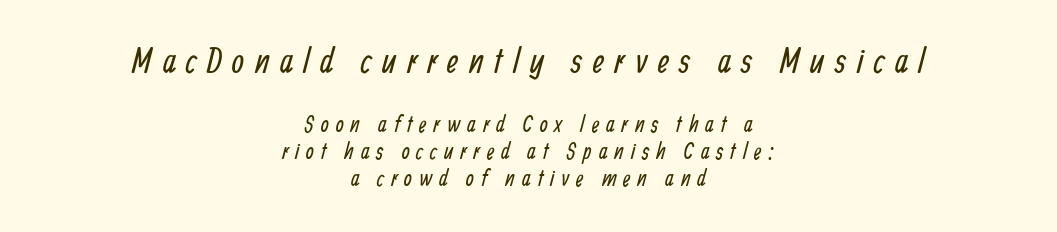
The image shows 35 px regular-weight, condensed sans-serif type; set centered, line spacing 1.19x, unusually wide letter spacing (+0.3 em), not underlined; the first (top) block is 1.52x larger; low stroke contrast and a medium x-height.
